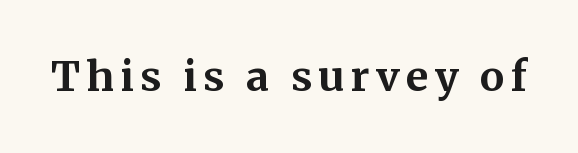
The image shows 41 px bold serif type, upright; set not underlined; medium stroke contrast and a medium x-height.
